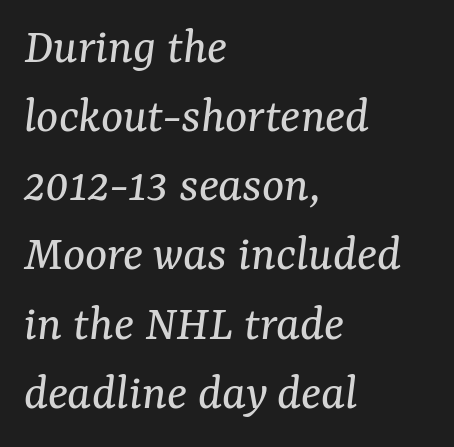
The leading is moderate, giving the passage an even texture. The compositor pushed each line to the left boundary. The passage shown is not bold in any degree. Nothing unusual about the tracking: characters are spaced as the font intends.
